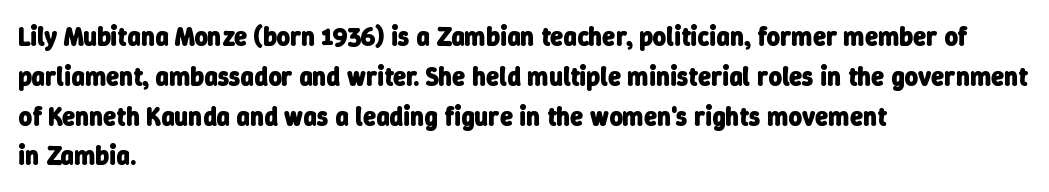
The image shows 26 px bold type; set left-aligned, normal line spacing (1.53x), normal letter spacing, not underlined.
